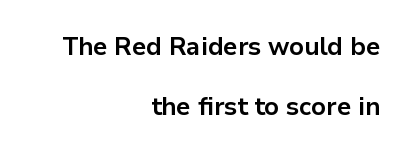
A bare baseline throughout the passage. Honestly, the letter spacing is just normal — you wouldn't notice it. The strokes are fattened all the way to bold. A great deal of white space separates one row of letters from the next. The lines are quadded right. You can tell it's not italic because the verticals are truly vertical.
